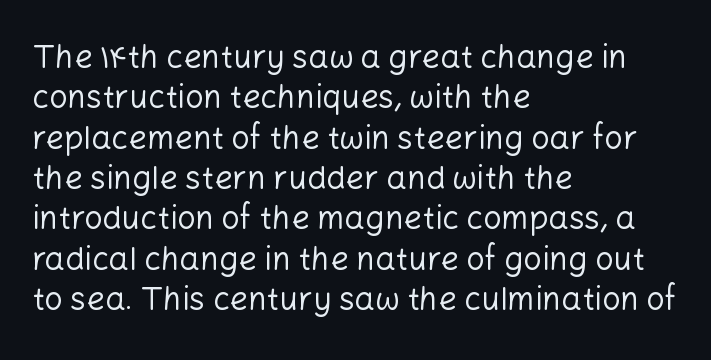
The image shows 32 px regular-weight sans-serif type, upright; set left-aligned, normal line spacing (1.26x), normal letter spacing, not underlined; low stroke contrast and a medium x-height.
